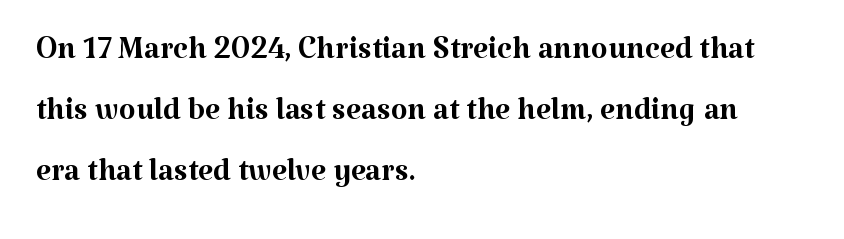
Is the type heavy? It reads as light-to-regular instead. The type is set solid horizontally, with unmodified tracking. Do the letters lean? They stand straight. The passage shown is typeset with a serif family. Anything drawn beneath the words? Only blank space.
